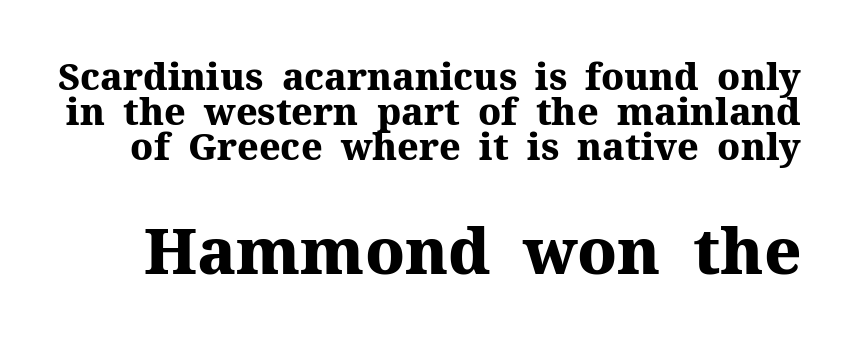
Q: Is the text bold? A: Yes.
Q: Is the text italic (slanted)? A: No, it is upright.
Q: Is the typeface a serif or a sans-serif typeface? A: Serif.
Q: Is the text underlined? A: No.
Q: Is the spacing between letters normal or unusually wide? A: Normal.
Q: Is the spacing between lines tight, normal or loose? A: Tight.
Q: Which block of text is set in a larger size, the first (top) or the second (bottom)? A: The second (bottom) one.
Q: Width (condensed, normal, or wide)? A: Normal.
Q: Stroke contrast? A: Medium.
Q: x-height? A: Medium.
Q: Monospaced? A: No.
